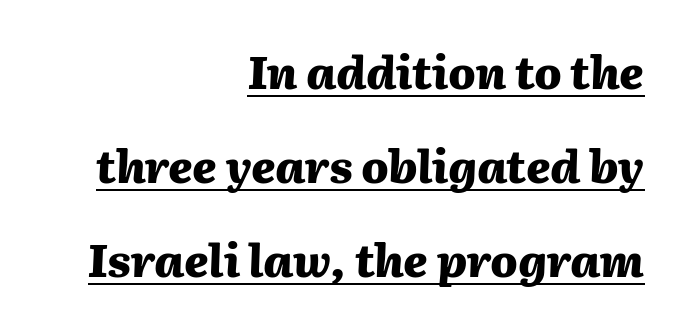
The image shows 45 px heavy type, italic (leaning right); set right-aligned, loose line spacing (2.09x), normal letter spacing, underlined; medium stroke contrast and a medium x-height.
